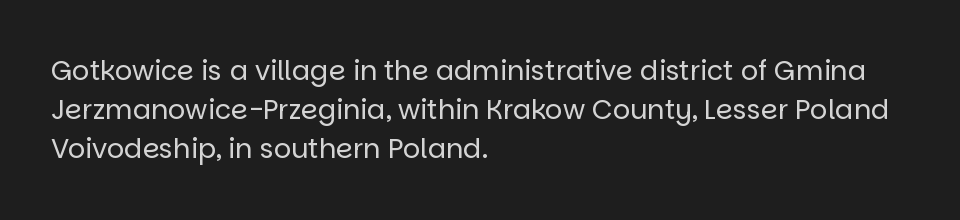
The image shows 27 px text type, upright; set left-aligned, normal line spacing (1.45x), normal letter spacing, not underlined.
